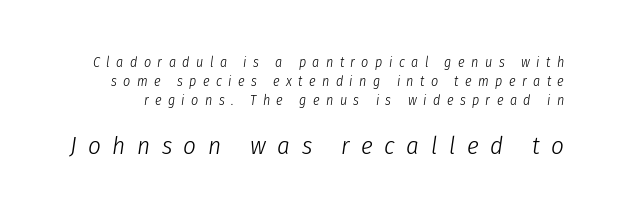
{"italic": "yes", "lean": "right", "slant_degrees": 8, "bold": "no", "underline": "no", "line_spacing": "normal", "line_spacing_ratio": 1.36, "letter_spacing": "wide", "letter_spacing_em": 0.46, "larger_block": "second", "size_ratio": 1.79, "glyph_px": 25}
